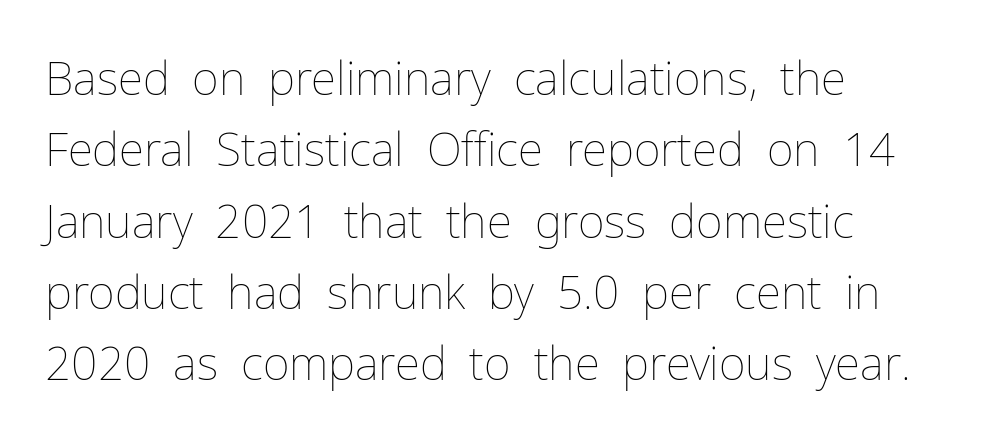
If you drew a line through each stem, it would be perfectly vertical. The rendering anchors every line to the left-hand side. Letters rest on an invisible, unmarked baseline. Leading matches the norm, producing a regular column. Varying glyph widths throughout — classic text-font behaviour.
